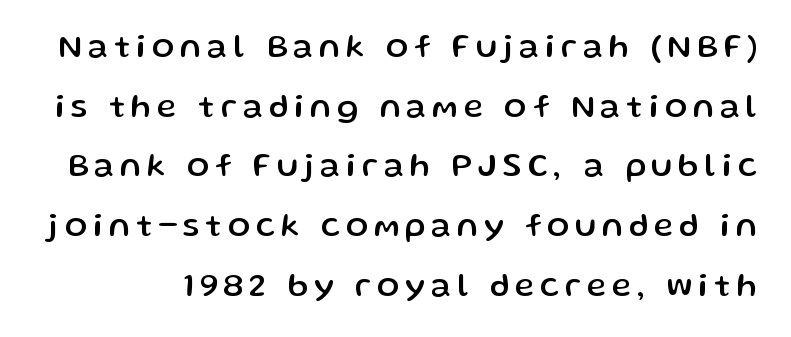
Q: Is the text italic (slanted)? A: No, it is upright.
Q: Is the typeface a serif or a sans-serif typeface? A: Sans-serif.
Q: Is the text underlined? A: No.
Q: Width (condensed, normal, or wide)? A: Normal.
Q: Stroke contrast? A: Low.
Q: x-height? A: Medium.
Q: Monospaced? A: No.
